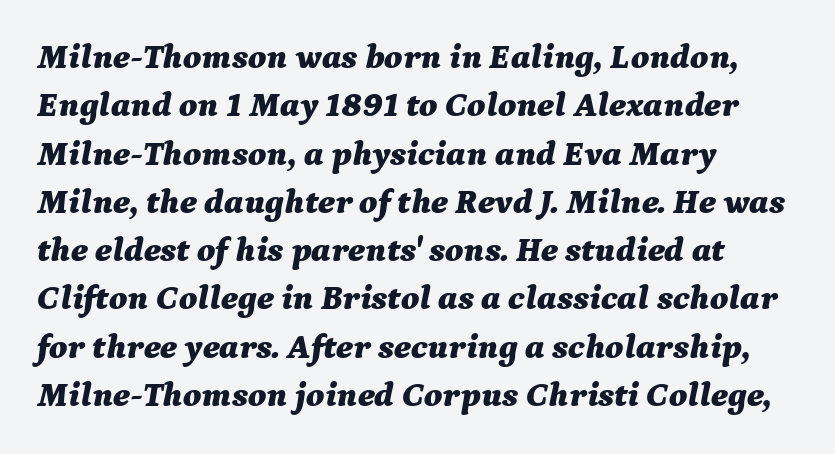
{"italic": "yes", "lean": "right", "slant_degrees": 9, "bold": "yes", "weight": "bold", "width": "normal", "stroke_contrast": "medium", "x_height": "medium", "monospaced": "no", "underline": "no", "align": "left", "line_spacing": "normal", "line_spacing_ratio": 1.38, "letter_spacing": "normal", "letter_spacing_em": 0.0, "glyph_px": 35}
